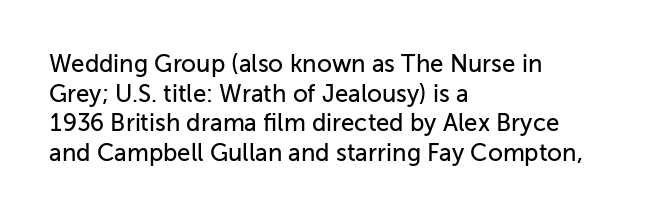
The rag falls on the right side of this text block. This sample uses an upright cut, with every glyph sitting square on the baseline. This sample uses plain, unmodified letter spacing. The strip under each line holds only bare page.
